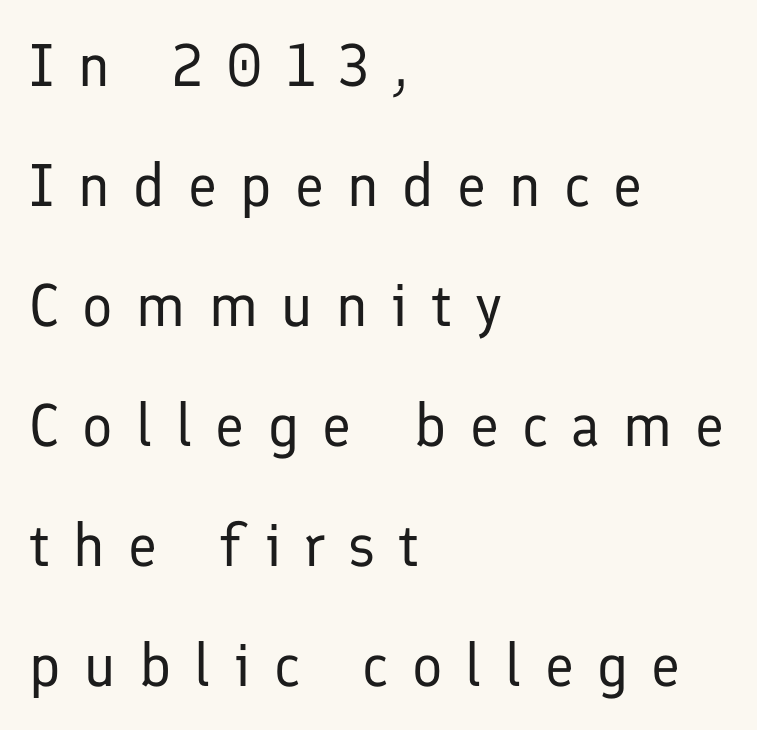
{"serif": "no", "italic": "no", "bold": "no", "weight": "regular", "width": "normal", "stroke_contrast": "low", "x_height": "medium", "monospaced": "no", "underline": "no", "align": "left", "line_spacing": "loose", "line_spacing_ratio": 2.0, "letter_spacing": "wide", "letter_spacing_em": 0.39, "glyph_px": 60}
